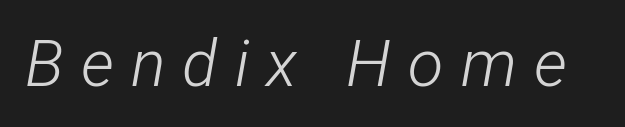
Q: Is the text bold? A: No.
Q: Is the text italic (slanted)? A: Yes, it leans right by about 12 degrees.
Q: Is the text underlined? A: No.
Q: Is the spacing between letters normal or unusually wide? A: Unusually wide.
Q: Width (condensed, normal, or wide)? A: Condensed.
Q: Stroke contrast? A: Low.
Q: x-height? A: Medium.
Q: Monospaced? A: No.
